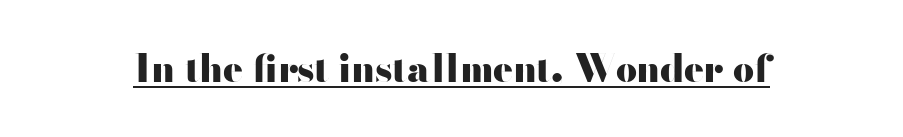
The image shows 37 px heavy, wide type, upright; set normal letter spacing, underlined; high stroke contrast and a small x-height.
